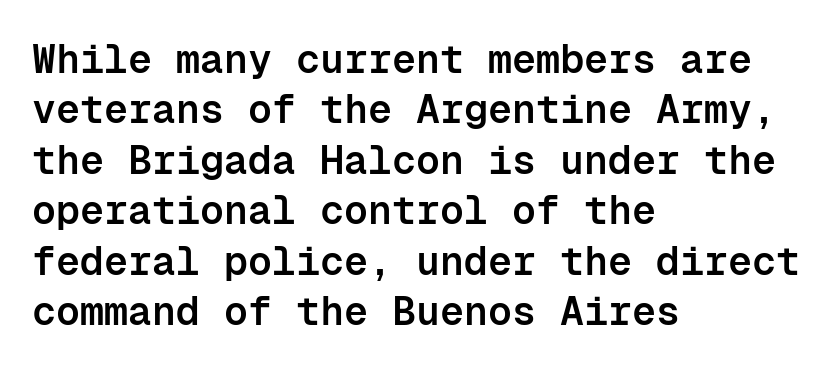
The image shows 40 px semibold sans-serif type, upright, monospaced; set left-aligned, normal line spacing (1.26x), normal letter spacing, not underlined; low stroke contrast and a medium x-height.
